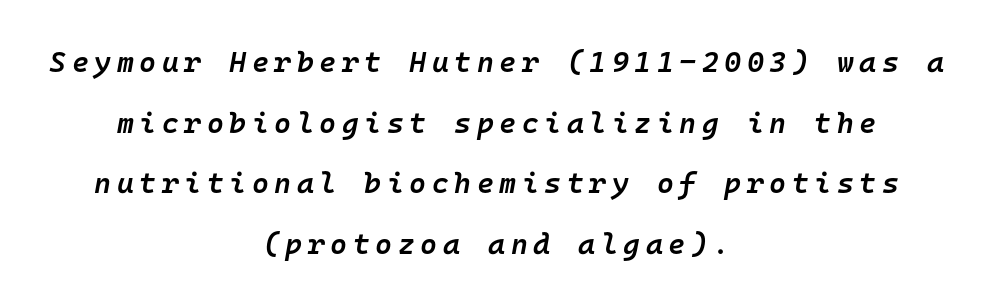
Which margin do the lines hug? Neither — every line sits in the middle. Is there much room between lines? Yes — plenty of vertical air separates them. Each glyph is drawn with semibold strokes, heavier than normal yet not fully bold. Posture: slanted. Spacing verdict: monospaced, one width for all characters.
